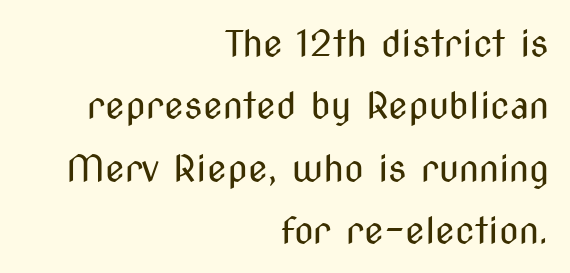
Observe the ordinary spacing: letters are neighbours, not strangers. Nobody drew a line under any word here. Here the designer chose a conventional face with non-uniform glyph widths. Where is the straight margin? On the right. Heaviness? Minimal to ordinary, like unemphasized prose. Look at the bottom of the vertical strokes: they stop flat, with no serifs.
